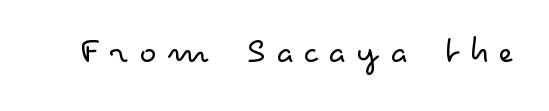
{"serif": "no", "italic": "no", "bold": "no", "weight": "light", "width": "wide", "stroke_contrast": "low", "x_height": "small", "monospaced": "no", "underline": "no", "letter_spacing": "wide", "letter_spacing_em": 0.24, "glyph_px": 40}
